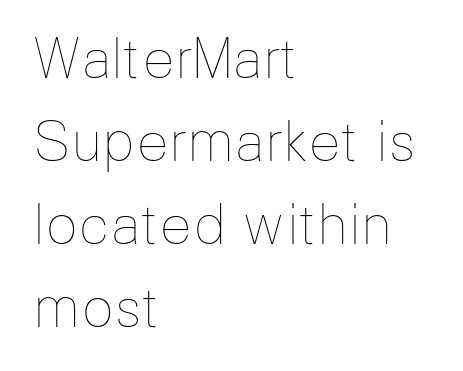
The image shows 54 px thin type, upright; set left-aligned, normal line spacing (1.54x), normal letter spacing, not underlined; low stroke contrast and a medium x-height.
